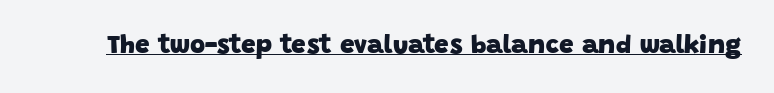
The rendering keeps characters at their native spacing. Each line of the rendering has a horizontal stroke beneath the glyphs. Every letter is thick-stroked: bold, no question.
